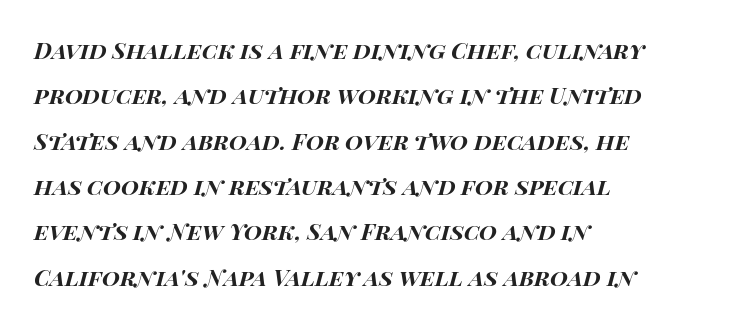
Underlining? Definitely not there. The letters are bold, with thick, heavy strokes. The leading is generous, giving the passage an open texture. The paragraph shown leans on its left margin. The letters sit at their default tracking, neither squeezed nor spread.
